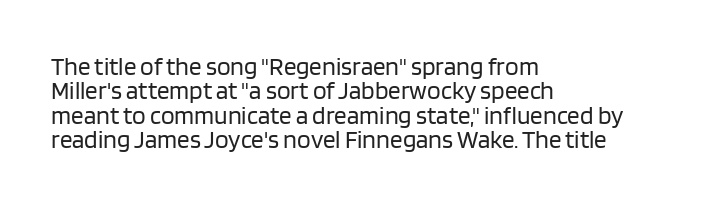
The image shows 25 px text type, upright; set left-aligned, tight line spacing (0.98x), normal letter spacing, not underlined.
